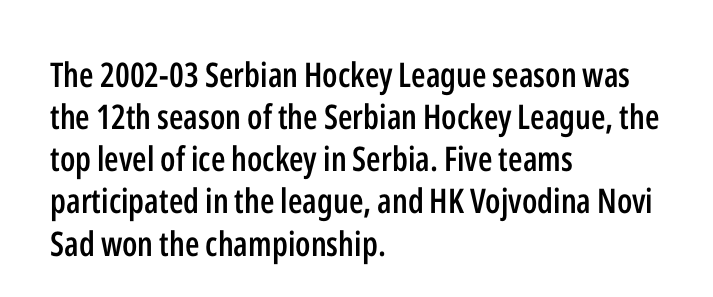
{"serif": "no", "italic": "no", "bold": "semi", "weight": "semibold", "width": "condensed", "stroke_contrast": "low", "x_height": "medium", "monospaced": "no", "underline": "no", "align": "left", "line_spacing_ratio": 1.24, "letter_spacing": "normal", "letter_spacing_em": 0.0, "glyph_px": 34}
